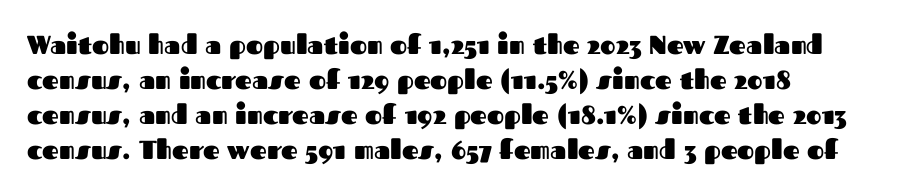
{"italic": "no", "bold": "yes", "underline": "no", "line_spacing": "normal", "line_spacing_ratio": 1.35, "letter_spacing": "normal", "letter_spacing_em": 0.0, "glyph_px": 26}
